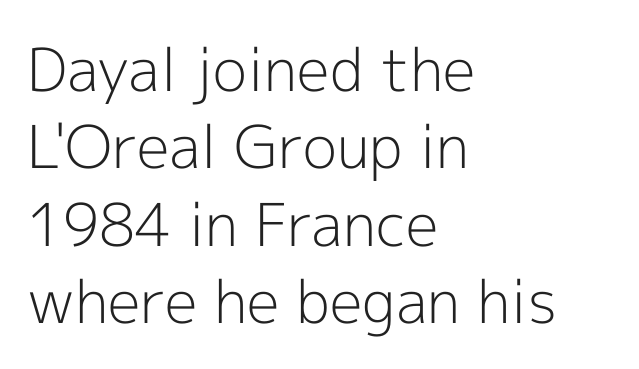
Is the type heavy? It reads as light-to-regular instead. The face used here is proportionally spaced, like ordinary book or web type. Only glyphs here, with clear space below each row. You can tell it's not italic because the verticals are truly vertical. This sample uses a sans-serif face. The rendering keeps characters at their native spacing.
